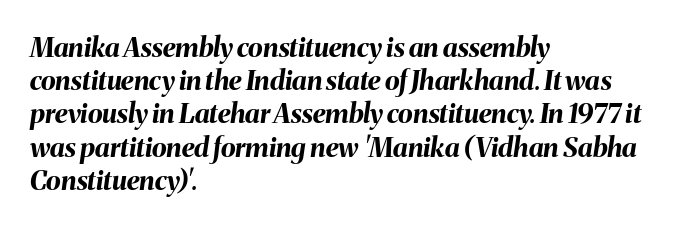
A classic flush-left, rag-right setting is used for this passage. The glyphs look as if they've been sheared to an angle. The passage shown is not underscored anywhere. These words are printed bold, with thick strokes throughout. Is the letter spacing exaggerated? No — it looks like the ordinary default.
